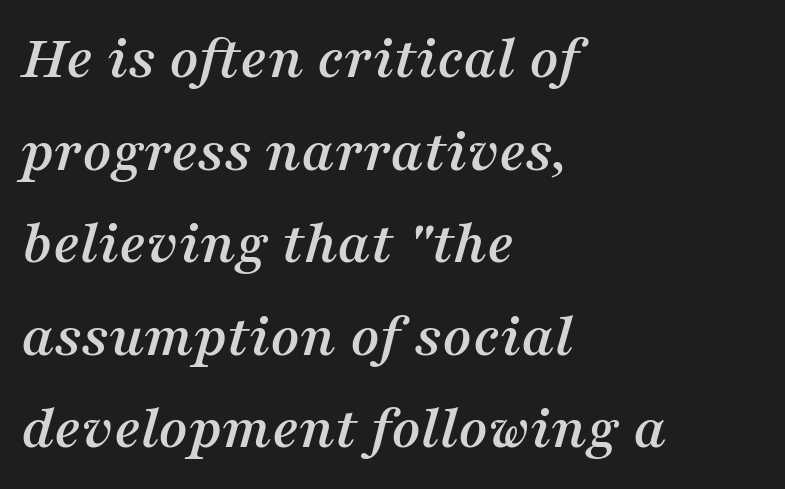
{"serif": "yes", "italic": "yes", "lean": "right", "slant_degrees": 16, "width": "normal", "stroke_contrast": "medium", "x_height": "medium", "monospaced": "no", "underline": "no", "align": "left", "line_spacing": "normal", "line_spacing_ratio": 1.47, "letter_spacing": "normal", "letter_spacing_em": 0.0, "glyph_px": 63}
